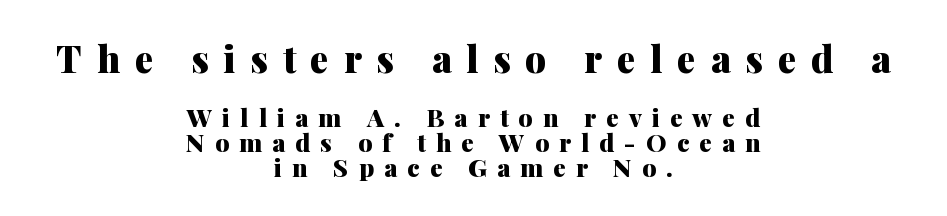
Q: Is the text bold? A: Yes.
Q: Is the text italic (slanted)? A: No, it is upright.
Q: Is the typeface a serif or a sans-serif typeface? A: Serif.
Q: Is the text underlined? A: No.
Q: How is the paragraph aligned? A: Centered.
Q: Is the spacing between letters normal or unusually wide? A: Unusually wide.
Q: Is the spacing between lines tight, normal or loose? A: Tight.
Q: Which block of text is set in a larger size, the first (top) or the second (bottom)? A: The first (top) one.
Q: Width (condensed, normal, or wide)? A: Normal.
Q: Stroke contrast? A: Medium.
Q: x-height? A: Medium.
Q: Monospaced? A: No.
